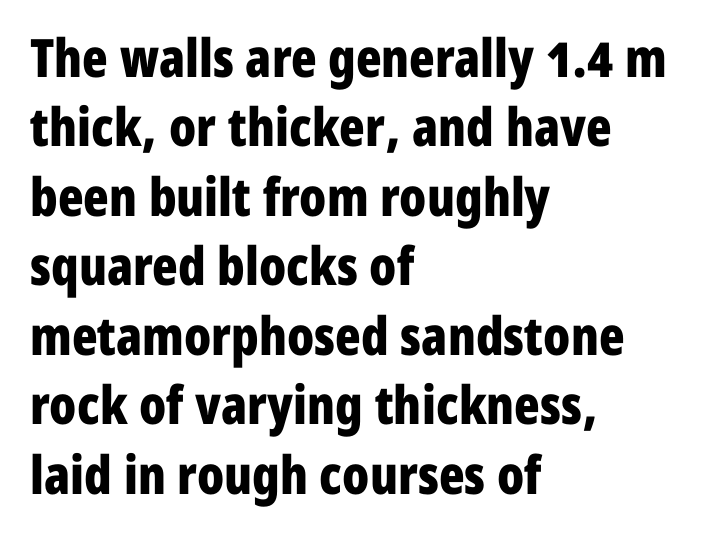
The image shows 53 px bold, condensed sans-serif type, upright; set left-aligned, normal line spacing (1.31x), normal letter spacing, not underlined; low stroke contrast and a medium x-height.
